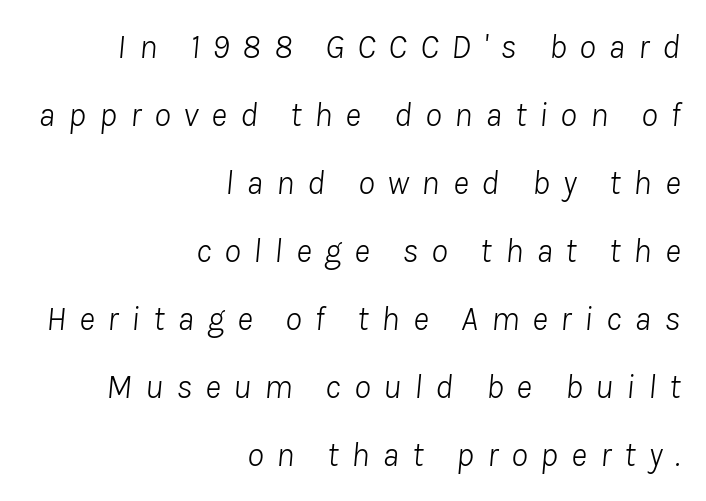
The image shows 34 px light type, italic (leaning right); set right-aligned, loose line spacing (2.0x), unusually wide letter spacing (+0.38 em), not underlined; low stroke contrast and a medium x-height.
